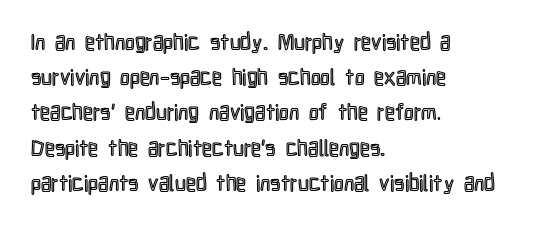
{"italic": "no", "underline": "no", "align": "left", "line_spacing": "normal", "line_spacing_ratio": 1.6, "letter_spacing": "normal", "letter_spacing_em": 0.0, "glyph_px": 22}
